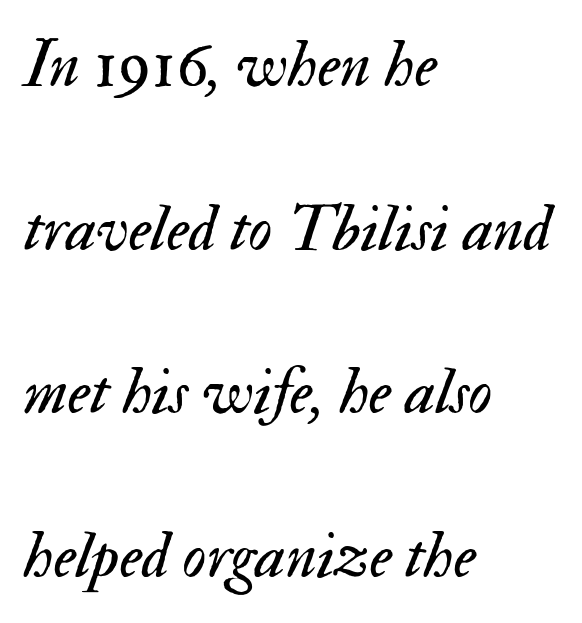
Varying glyph widths throughout — classic text-font behaviour. Alignment: flush left. Vertical spacing — loose. Inter-character spacing is left at the font's built-in metrics. A quiet, ordinary-to-light weight characterises the typeface. Designer's note — italics engaged.
